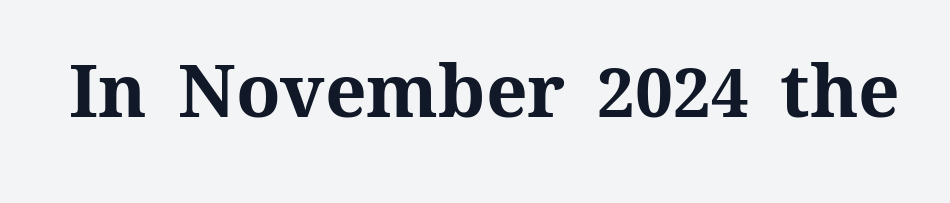
Q: Is the text bold? A: Yes.
Q: Is the text italic (slanted)? A: No, it is upright.
Q: Is the text underlined? A: No.
Q: Is the spacing between letters normal or unusually wide? A: Normal.
Q: Width (condensed, normal, or wide)? A: Normal.
Q: Stroke contrast? A: Medium.
Q: x-height? A: Medium.
Q: Monospaced? A: No.
